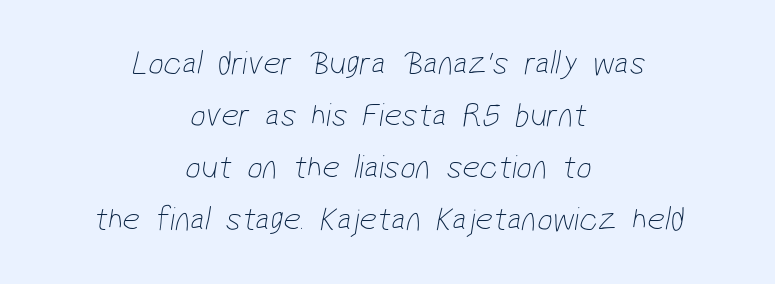
This sample is center-justified, so both line endings float freely. The leading is moderate, giving the passage an even texture. No feet cap the strokes, marking this as sans-serif type. Words appear dense and cohesive because spacing is normal. A typesetter would call this proportional, since set widths differ per character.
